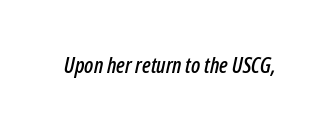
{"italic": "yes", "lean": "right", "slant_degrees": 12, "underline": "no", "letter_spacing": "normal", "letter_spacing_em": 0.0, "glyph_px": 22}
